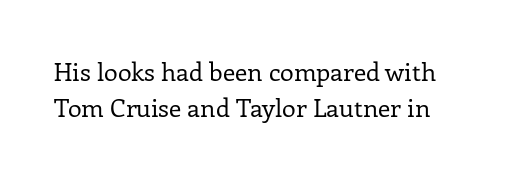
The image shows 25 px text type, upright; set normal line spacing (1.46x), normal letter spacing, not underlined.
